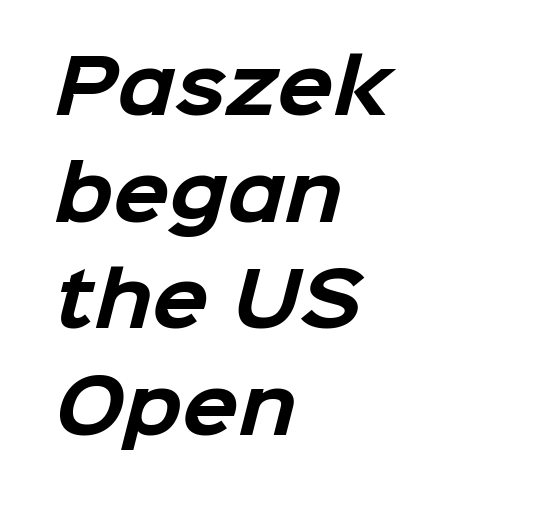
The gaps between neighbouring characters are ordinary and unremarkable. Type without underlining. Spacing verdict: proportional, widths tailored to each character. Leftover space on each line is placed entirely after the last word. You can tell from the bare stems that sans-serif type was used.
